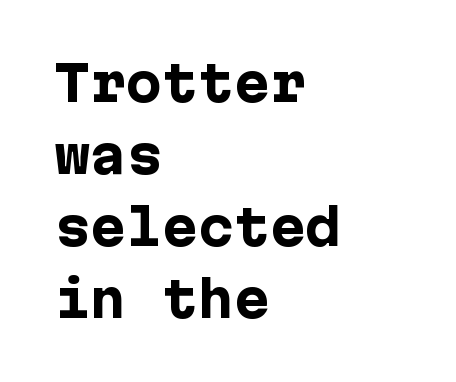
Is there any slant? The stems are plumb. Reading down the column, the eye jumps a familiar distance to each next line. Look at the tracking — it's just the regular setting, nothing added. The typeface chosen for these lines omits serifs. Chunky letters — that's bold for sure.
